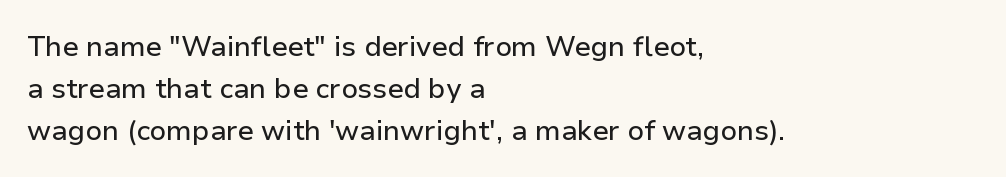
The image shows 28 px sans-serif type, upright; set left-aligned, normal line spacing (1.5x), normal letter spacing, not underlined; low stroke contrast and a medium x-height.
